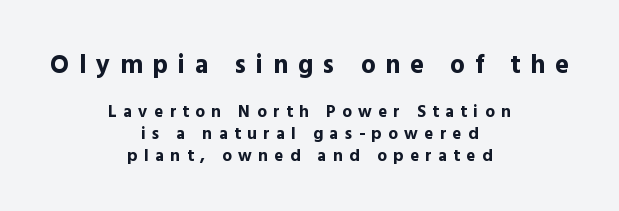
Notice how thick the strokes are: this is what a full bold looks like. Baseline-to-baseline distance is the conventional proportion of letter height. Between these two stacked blocks, the higher one wins on size. Tracking here is generous; glyphs stand well apart from one another. Tall strokes in this sample are plumb rather than angled.
